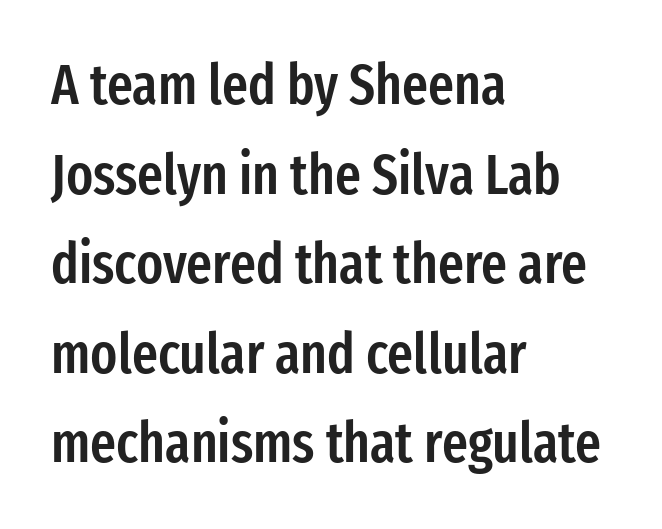
{"serif": "no", "italic": "no", "bold": "semi", "weight": "semibold", "width": "condensed", "stroke_contrast": "low", "x_height": "medium", "monospaced": "no", "underline": "no", "align": "left", "line_spacing": "normal", "line_spacing_ratio": 1.6, "letter_spacing": "normal", "letter_spacing_em": 0.0, "glyph_px": 56}
